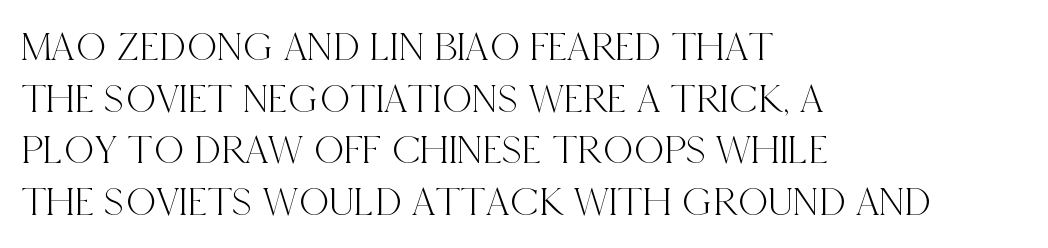
{"serif": "yes", "italic": "no", "width": "condensed", "x_height": "large", "monospaced": "no", "underline": "no", "align": "left", "line_spacing_ratio": 1.23, "letter_spacing": "normal", "letter_spacing_em": 0.0, "glyph_px": 42}
